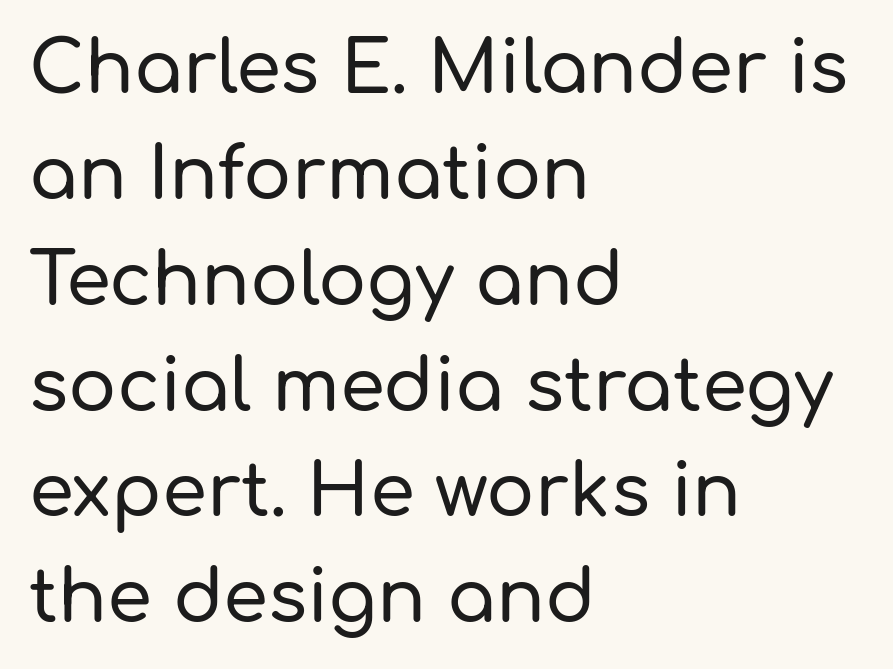
{"serif": "no", "italic": "no", "width": "normal", "stroke_contrast": "low", "x_height": "medium", "monospaced": "no", "underline": "no", "align": "left", "line_spacing": "normal", "line_spacing_ratio": 1.47, "letter_spacing": "normal", "letter_spacing_em": 0.0, "glyph_px": 72}
